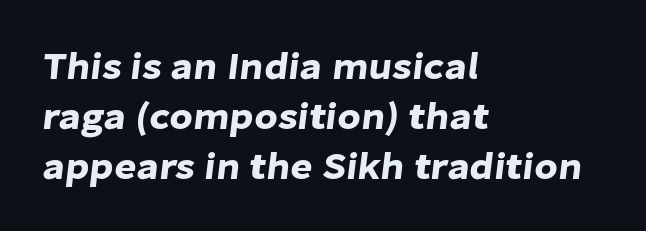
The image shows 38 px sans-serif type; set left-aligned, normal line spacing (1.31x), normal letter spacing, not underlined; low stroke contrast and a medium x-height.
